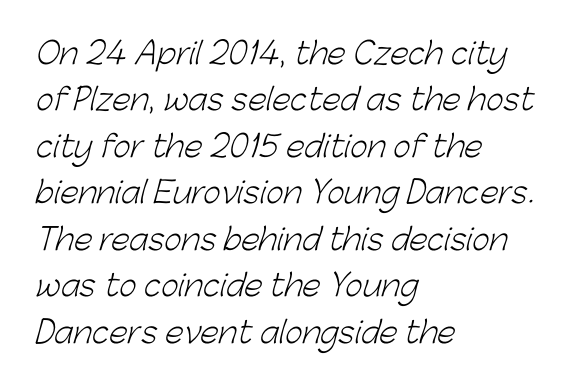
The image shows 30 px light sans-serif type; set left-aligned, normal line spacing (1.55x), normal letter spacing, not underlined; low stroke contrast and a medium x-height.
